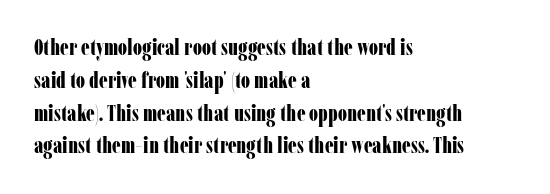
Q: Is the text bold? A: Yes.
Q: Is the text italic (slanted)? A: No, it is upright.
Q: Is the text underlined? A: No.
Q: How is the paragraph aligned? A: Left-aligned.
Q: Is the spacing between letters normal or unusually wide? A: Normal.
Q: Is the spacing between lines tight, normal or loose? A: Normal.
